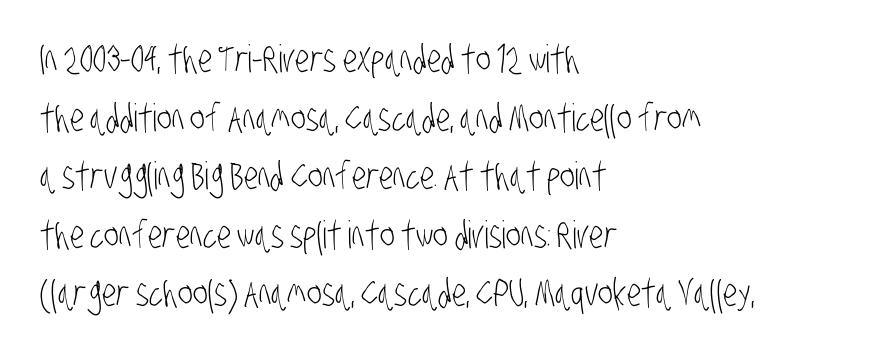
Q: Is the text bold? A: No.
Q: Is the typeface a serif or a sans-serif typeface? A: Sans-serif.
Q: Is the text underlined? A: No.
Q: How is the paragraph aligned? A: Left-aligned.
Q: Is the spacing between letters normal or unusually wide? A: Normal.
Q: Is the spacing between lines tight, normal or loose? A: Normal.
Q: Width (condensed, normal, or wide)? A: Condensed.
Q: Stroke contrast? A: Low.
Q: x-height? A: Large.
Q: Monospaced? A: No.
